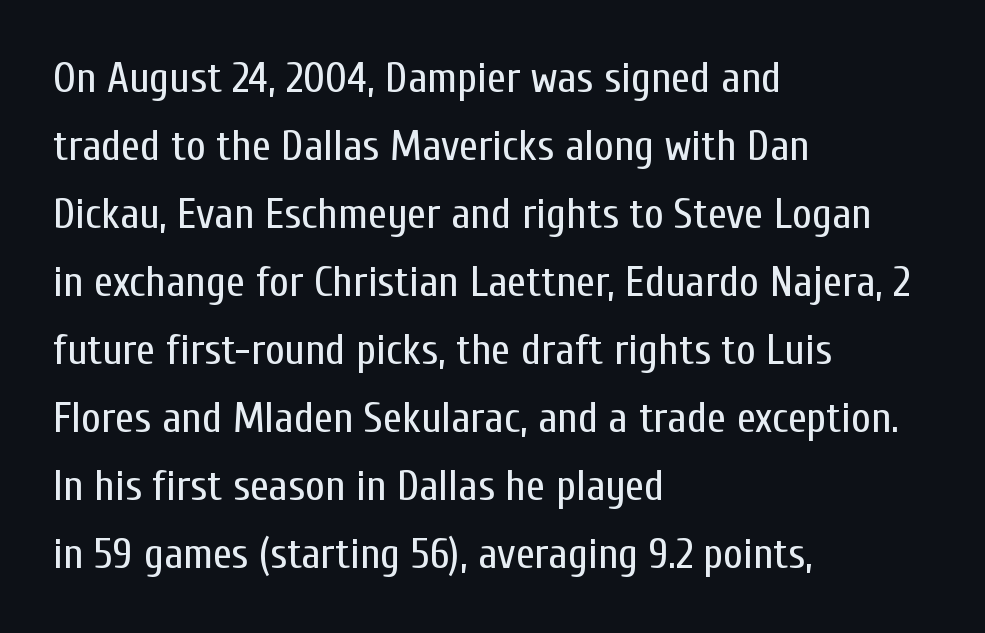
Q: Is the text bold? A: No.
Q: Is the text italic (slanted)? A: No, it is upright.
Q: Is the typeface a serif or a sans-serif typeface? A: Sans-serif.
Q: Is the text underlined? A: No.
Q: How is the paragraph aligned? A: Left-aligned.
Q: Is the spacing between letters normal or unusually wide? A: Normal.
Q: Is the spacing between lines tight, normal or loose? A: Normal.
Q: Width (condensed, normal, or wide)? A: Condensed.
Q: Stroke contrast? A: Low.
Q: x-height? A: Medium.
Q: Monospaced? A: No.
